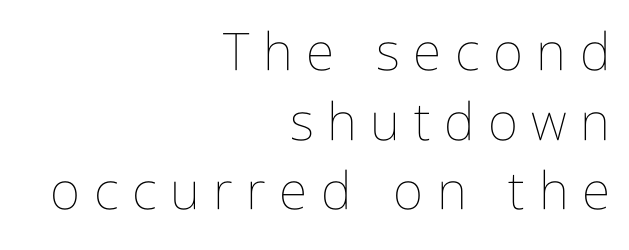
The image shows 52 px thin, condensed type, upright; set right-aligned, normal line spacing (1.34x), unusually wide letter spacing (+0.26 em), not underlined; low stroke contrast and a medium x-height.
